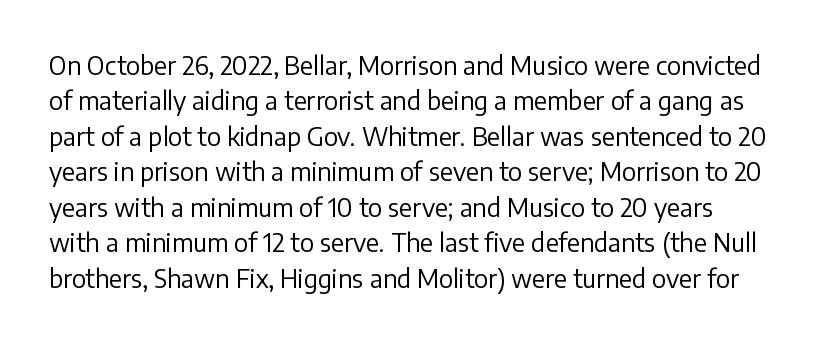
The image shows 25 px text type, upright; set normal line spacing (1.42x), normal letter spacing, not underlined.
